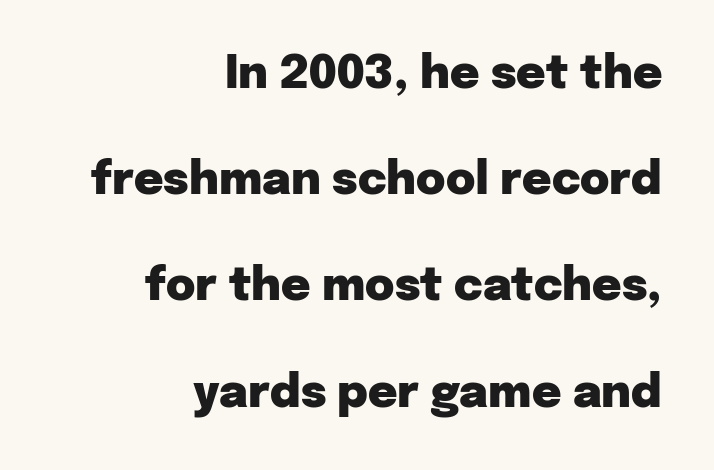
The line texture is even and compact thanks to regular tracking. Each letter keeps its own natural width here, so spacing adapts to shape. Anything drawn beneath the words? Only blank space. A typesetter would mark this as roman, not italic.
